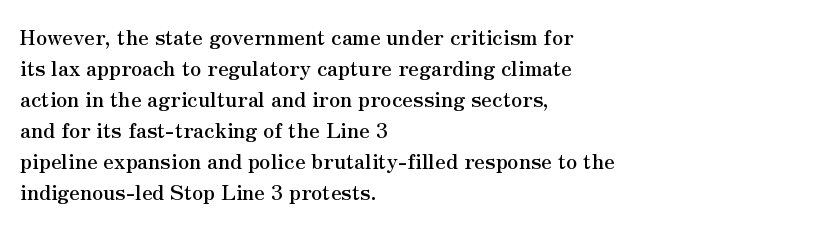
{"italic": "no", "underline": "no", "align": "left", "line_spacing": "normal", "line_spacing_ratio": 1.48, "letter_spacing": "normal", "letter_spacing_em": 0.0, "glyph_px": 21}
